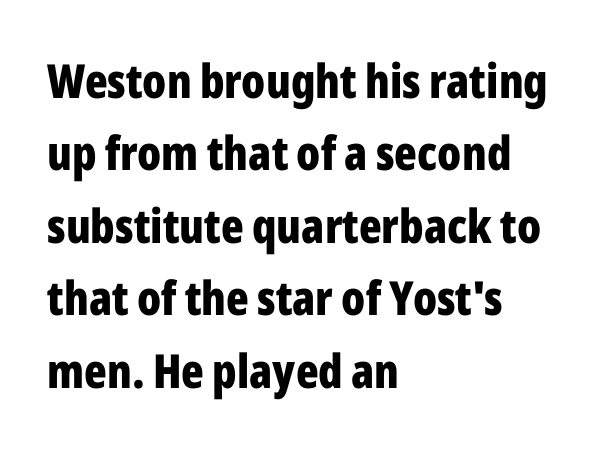
{"serif": "no", "italic": "no", "bold": "yes", "weight": "bold", "width": "condensed", "stroke_contrast": "low", "x_height": "medium", "monospaced": "no", "underline": "no", "align": "left", "line_spacing": "normal", "line_spacing_ratio": 1.54, "letter_spacing": "normal", "letter_spacing_em": 0.0, "glyph_px": 47}
